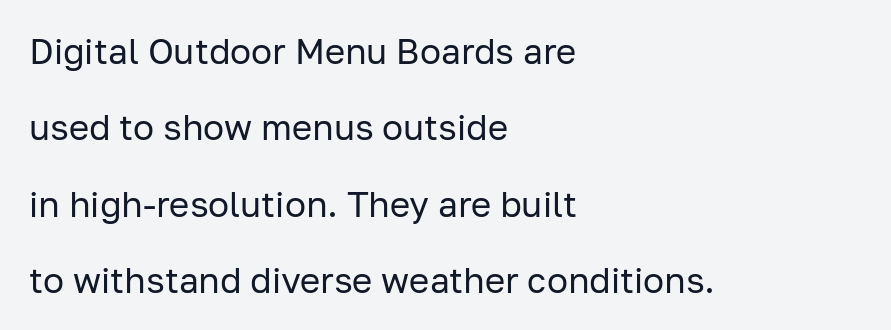
The image shows 35 px regular-weight sans-serif type, upright; set left-aligned, loose line spacing (2.18x), normal letter spacing, not underlined; low stroke contrast and a medium x-height.
